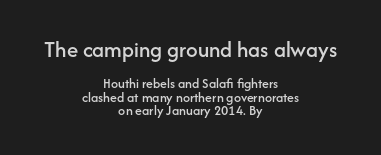
Q: Is the text italic (slanted)? A: No, it is upright.
Q: Is the text underlined? A: No.
Q: How is the paragraph aligned? A: Centered.
Q: Is the spacing between letters normal or unusually wide? A: Normal.
Q: Is the spacing between lines tight, normal or loose? A: Tight.
Q: Which block of text is set in a larger size, the first (top) or the second (bottom)? A: The first (top) one.
